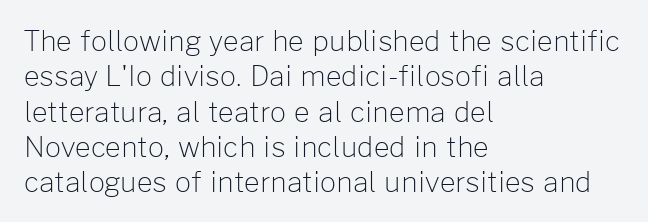
The image shows 28 px light sans-serif type, upright; set left-aligned, normal line spacing (1.26x), normal letter spacing, not underlined; low stroke contrast and a medium x-height.
